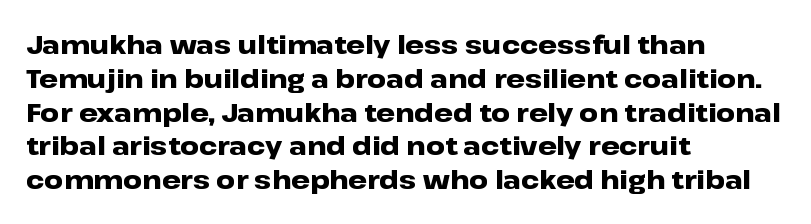
Notice how the stems are strictly vertical — no italics here. The passage shown is emphatically bold. Students, observe: this is what conventionally led text looks like. You could call the tracking neutral — neither tight nor loose. The ragged edge is on the right, which tells us the setting is flush left. Descenders are the only things crossing below the line.
